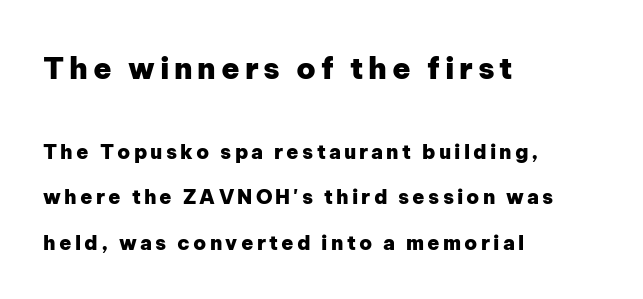
The letters in the upper block stand taller than those in the block below. Check under the words: just untouched page. Vertical strokes here are truly vertical. Caption: multi-line text, flush left, ragged right.
